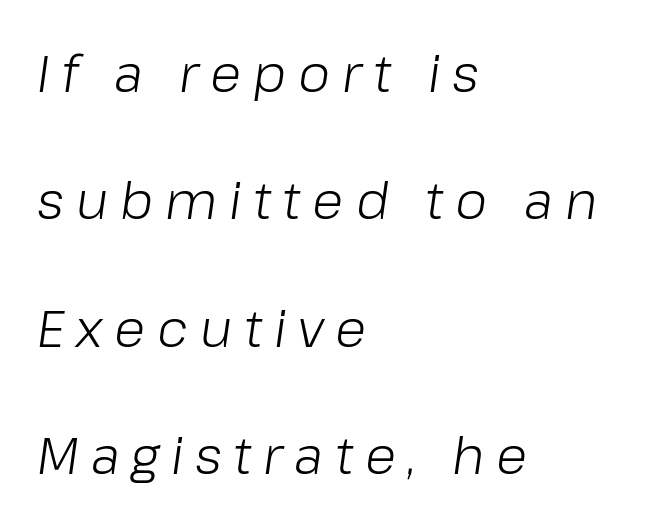
Reading down the column, the eye jumps a long way to each next line. The strip under each line holds only bare page. The specimen reads as italic at a glance. The face used here is proportionally spaced, like ordinary book or web type. A quiet, ordinary-to-light weight characterises the typeface.
